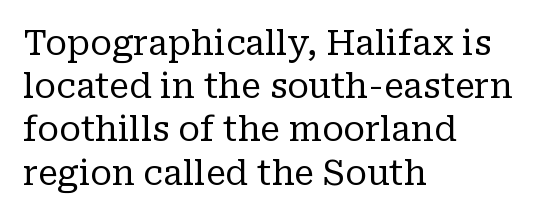
Compared with a centered layout, this one pins lines to the left instead. Nothing heavy about these letters — not bold at all. The axis of the letterforms is exactly vertical. Does the type have serifs? Yes, each stem ends in a small foot. Does extra space separate the letters? No, they use regular spacing. The space between consecutive lines is moderate.
